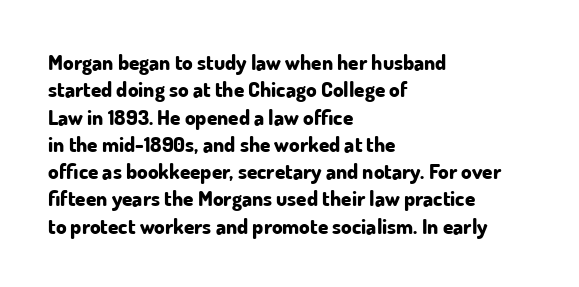
{"italic": "no", "bold": "yes", "underline": "no", "align": "left", "line_spacing": "normal", "line_spacing_ratio": 1.3, "letter_spacing": "normal", "letter_spacing_em": 0.0, "glyph_px": 21}
